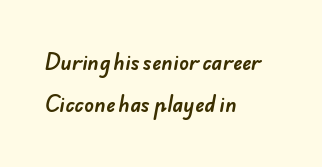
The image shows 20 px text type; set left-aligned, loose line spacing (2.12x), normal letter spacing, not underlined.
